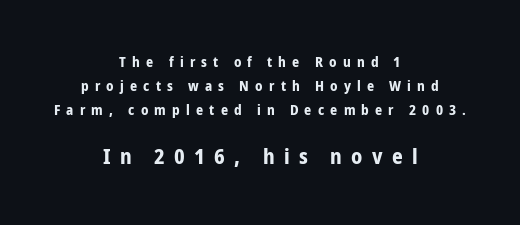
{"italic": "no", "bold": "yes", "underline": "no", "align": "center", "line_spacing_ratio": 1.73, "letter_spacing": "wide", "letter_spacing_em": 0.44, "larger_block": "second", "size_ratio": 1.5, "glyph_px": 21}
